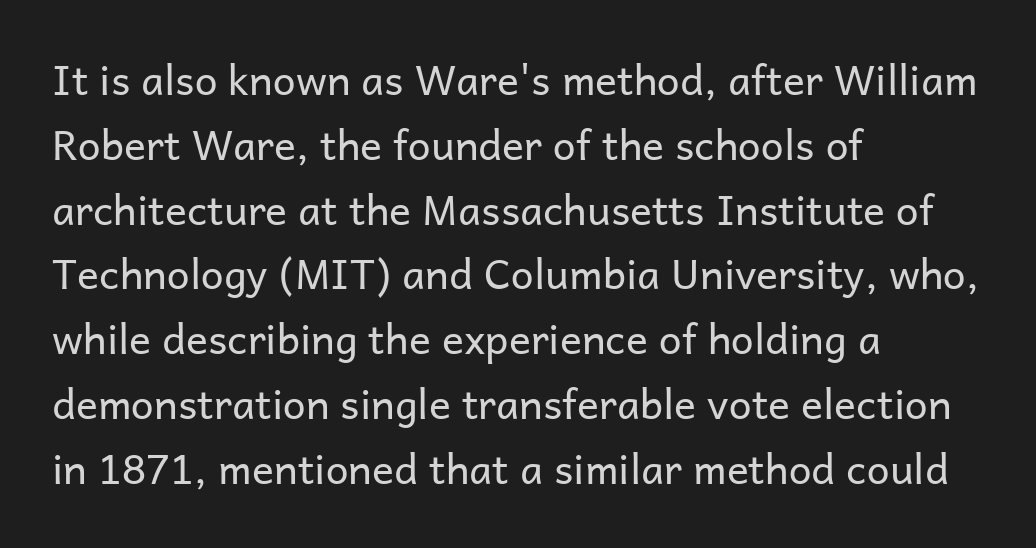
The specimen reads as upright at a glance. The passage shown is not underscored anywhere. Looks like regular typesetting: each glyph gets only the width it needs. The characters display no serif detailing; their extremities are plain.
